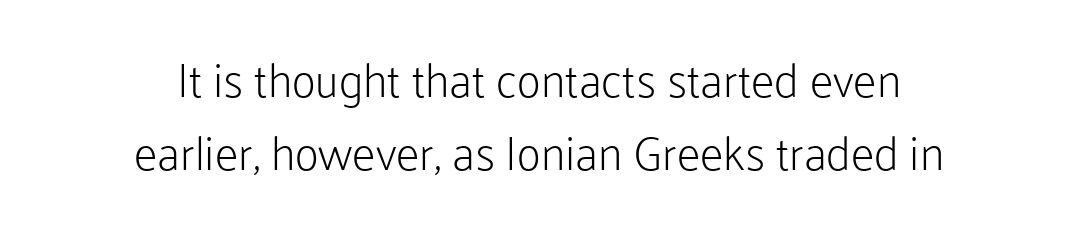
Q: Is the text bold? A: No.
Q: Is the text italic (slanted)? A: No, it is upright.
Q: Is the typeface a serif or a sans-serif typeface? A: Sans-serif.
Q: Is the text underlined? A: No.
Q: How is the paragraph aligned? A: Centered.
Q: Is the spacing between letters normal or unusually wide? A: Normal.
Q: Is the spacing between lines tight, normal or loose? A: Normal.
Q: Width (condensed, normal, or wide)? A: Normal.
Q: Stroke contrast? A: Low.
Q: x-height? A: Medium.
Q: Monospaced? A: No.
